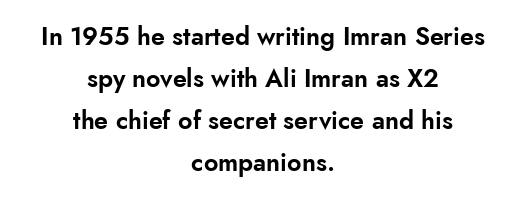
Line starts and ends both wander, symmetrically. This is roman type, the default non-slanted kind. Clear beneath every line of the passage. You could call the tracking neutral — neither tight nor loose.
